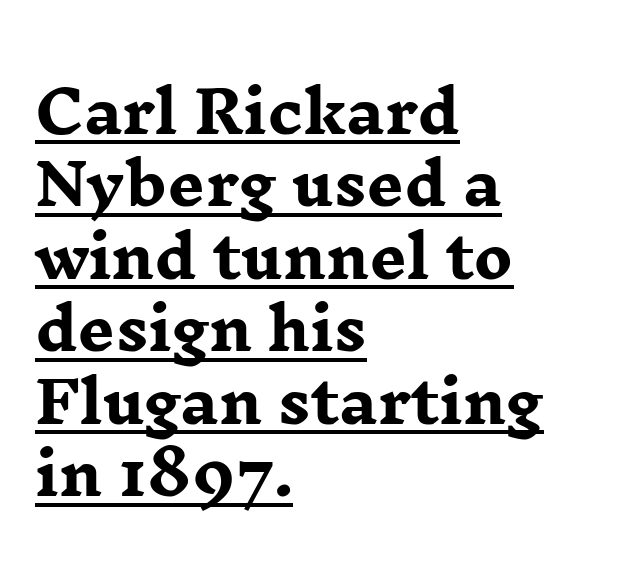
{"serif": "yes", "italic": "no", "bold": "yes", "weight": "heavy", "width": "wide", "stroke_contrast": "low", "x_height": "medium", "monospaced": "no", "underline": "yes", "align": "left", "line_spacing": "normal", "line_spacing_ratio": 1.25, "letter_spacing": "normal", "letter_spacing_em": 0.0, "glyph_px": 58}
